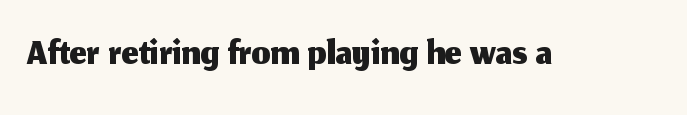
The face used here is proportionally spaced, like ordinary book or web type. The tracking reads as untouched default to a designer's eye. Words float on clear page, feet unadorned. This sample uses an upright cut, with every glyph sitting square on the baseline. The text was rendered using a sans face with plain stroke endings.
